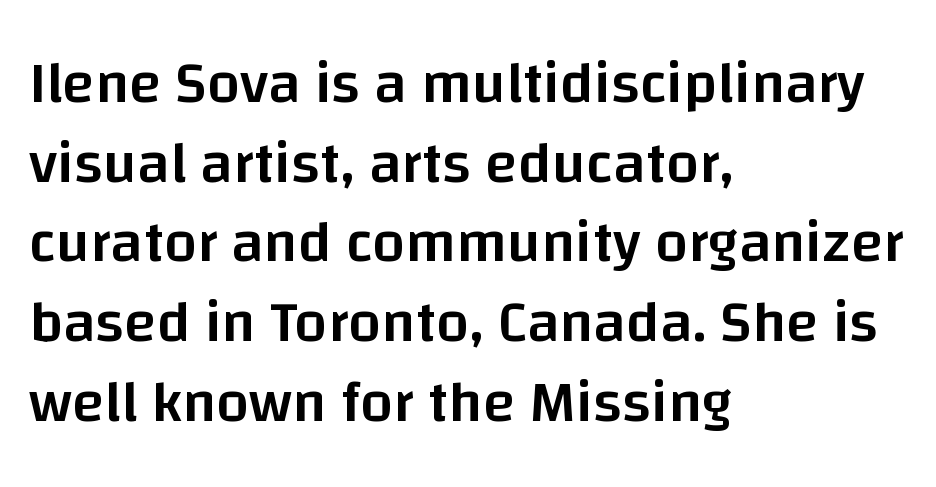
{"serif": "no", "italic": "no", "bold": "semi", "weight": "semibold", "width": "normal", "stroke_contrast": "low", "x_height": "large", "monospaced": "no", "underline": "no", "align": "left", "line_spacing": "normal", "line_spacing_ratio": 1.35, "letter_spacing": "normal", "letter_spacing_em": 0.0, "glyph_px": 59}
